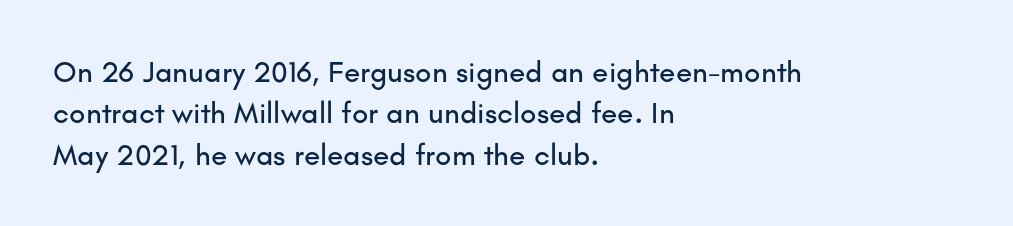
Q: Is the text italic (slanted)? A: No, it is upright.
Q: Is the typeface a serif or a sans-serif typeface? A: Sans-serif.
Q: Is the text underlined? A: No.
Q: How is the paragraph aligned? A: Left-aligned.
Q: Is the spacing between letters normal or unusually wide? A: Normal.
Q: Is the spacing between lines tight, normal or loose? A: Normal.
Q: Width (condensed, normal, or wide)? A: Normal.
Q: Stroke contrast? A: Low.
Q: x-height? A: Small.
Q: Monospaced? A: No.
